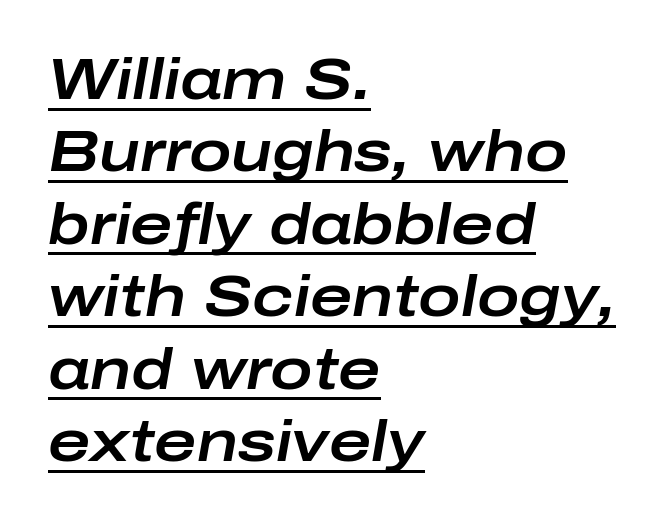
The axis of the letterforms is tilted away from vertical. A continuous stroke trails under the words, as in a hyperlink. You could call the tracking neutral — neither tight nor loose. Regarding leading, the lines here are spaced in the standard way. The setting favours the left margin, as ordinary paragraphs usually do. Note the varied advance widths — an 'i' is clearly narrower than an 'm'.
